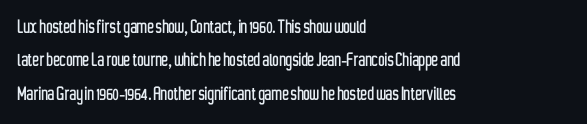
{"italic": "no", "underline": "no", "align": "left", "line_spacing": "normal", "line_spacing_ratio": 1.52, "letter_spacing": "normal", "letter_spacing_em": 0.0, "glyph_px": 22}
